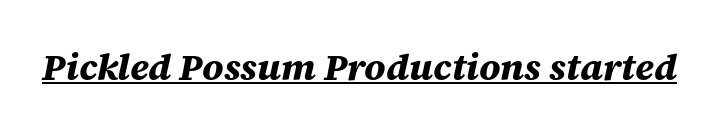
{"italic": "yes", "lean": "right", "slant_degrees": 12, "bold": "yes", "weight": "bold", "width": "normal", "stroke_contrast": "medium", "x_height": "large", "monospaced": "no", "underline": "yes", "letter_spacing": "normal", "letter_spacing_em": 0.0, "glyph_px": 37}
